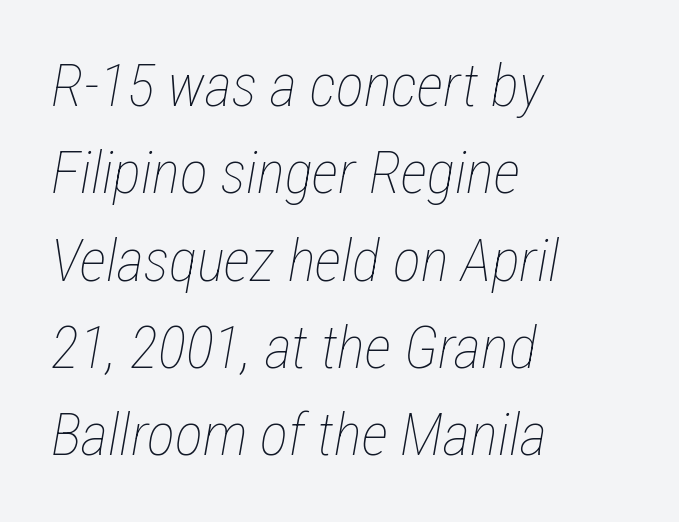
{"italic": "yes", "lean": "right", "slant_degrees": 12, "bold": "no", "weight": "thin", "width": "condensed", "stroke_contrast": "low", "x_height": "medium", "monospaced": "no", "underline": "no", "align": "left", "line_spacing": "normal", "line_spacing_ratio": 1.48, "letter_spacing": "normal", "letter_spacing_em": 0.0, "glyph_px": 59}
